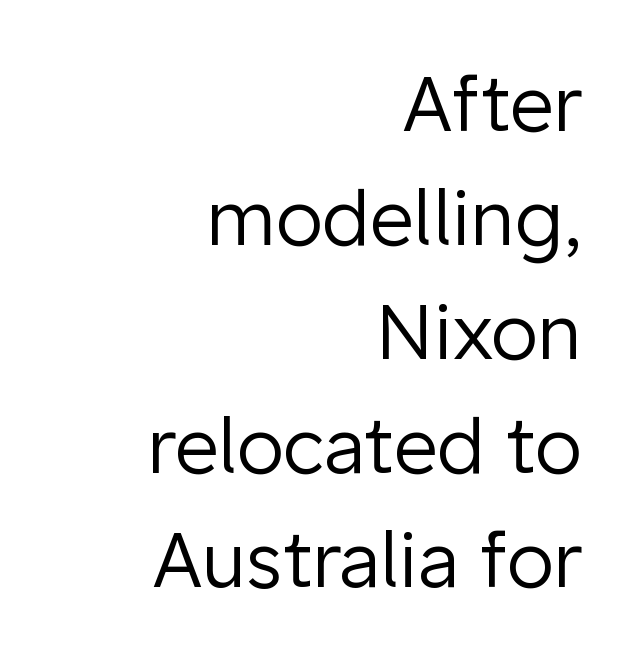
Q: Is the text bold? A: No.
Q: Is the text italic (slanted)? A: No, it is upright.
Q: Is the typeface a serif or a sans-serif typeface? A: Sans-serif.
Q: Is the text underlined? A: No.
Q: How is the paragraph aligned? A: Right-aligned.
Q: Is the spacing between letters normal or unusually wide? A: Normal.
Q: Is the spacing between lines tight, normal or loose? A: Normal.
Q: Width (condensed, normal, or wide)? A: Normal.
Q: Stroke contrast? A: Low.
Q: x-height? A: Medium.
Q: Monospaced? A: No.
